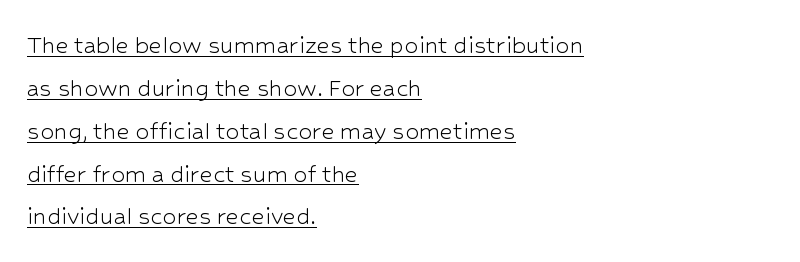
Q: Is the text bold? A: No.
Q: Is the text italic (slanted)? A: No, it is upright.
Q: Is the typeface a serif or a sans-serif typeface? A: Sans-serif.
Q: Is the text underlined? A: Yes.
Q: How is the paragraph aligned? A: Left-aligned.
Q: Is the spacing between letters normal or unusually wide? A: Normal.
Q: Is the spacing between lines tight, normal or loose? A: Normal.
Q: Width (condensed, normal, or wide)? A: Normal.
Q: Stroke contrast? A: Low.
Q: x-height? A: Medium.
Q: Monospaced? A: No.
